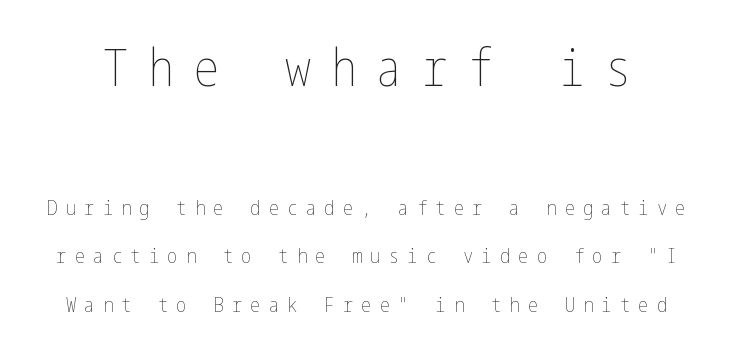
Students, observe: this is what heavily led, spacious text looks like. The area under the type is left untouched. The passage shown is not bold in any degree. These lines were composed using upright roman letters.
